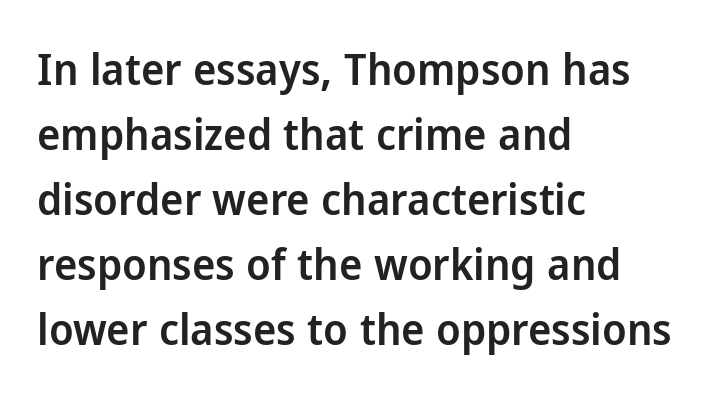
The image shows 44 px semibold sans-serif type, upright; set left-aligned, normal line spacing (1.48x), normal letter spacing, not underlined; low stroke contrast and a medium x-height.
